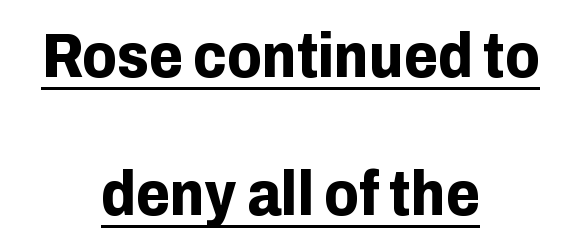
The image shows 62 px bold sans-serif type, upright; set centered, loose line spacing (2.22x), normal letter spacing, underlined; low stroke contrast and a medium x-height.
